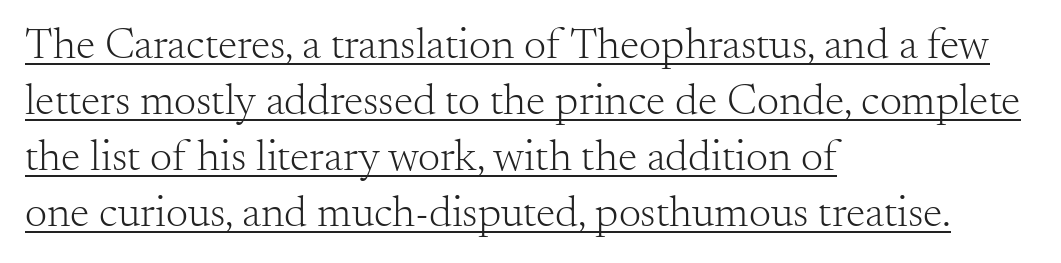
The image shows 44 px light serif type, upright; set left-aligned, normal line spacing (1.27x), normal letter spacing, underlined; medium stroke contrast and a small x-height.
